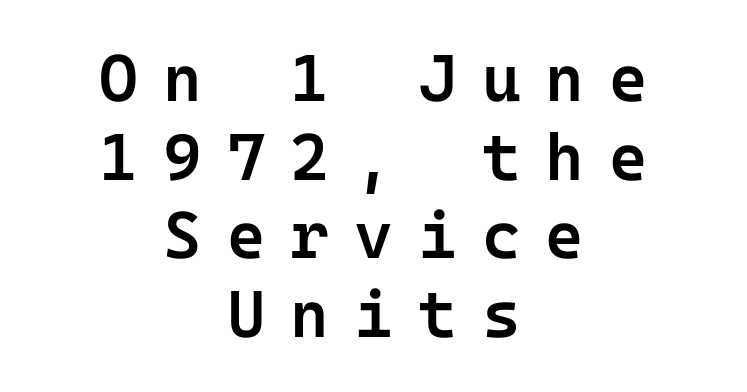
Q: Is the text bold? A: Semi-bold.
Q: Is the text italic (slanted)? A: No, it is upright.
Q: Is the typeface a serif or a sans-serif typeface? A: Sans-serif.
Q: Is the text underlined? A: No.
Q: How is the paragraph aligned? A: Centered.
Q: Is the spacing between letters normal or unusually wide? A: Unusually wide.
Q: Width (condensed, normal, or wide)? A: Normal.
Q: Stroke contrast? A: Low.
Q: x-height? A: Medium.
